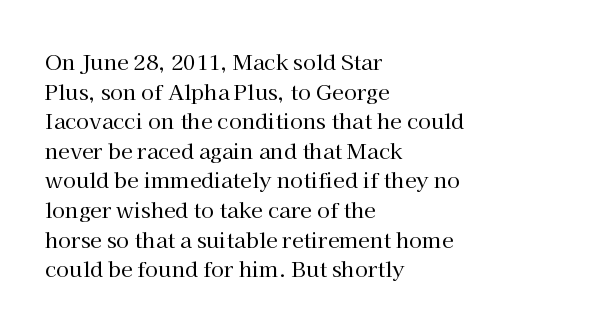
Quick note: underline off. Do the letters lean? They stand straight. The text block is weighted toward the left margin, trailing off unevenly rightward. This rendering leaves character spacing at its baseline value. Vertical spacing — default.
